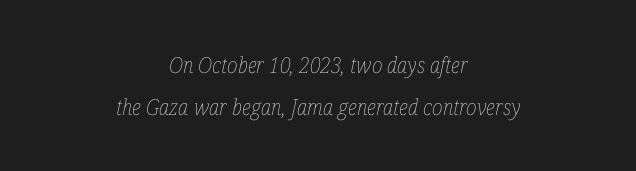
{"italic": "yes", "lean": "right", "slant_degrees": 12, "bold": "no", "underline": "no", "align": "center", "line_spacing": "loose", "line_spacing_ratio": 1.9, "letter_spacing": "normal", "letter_spacing_em": 0.0, "glyph_px": 22}
